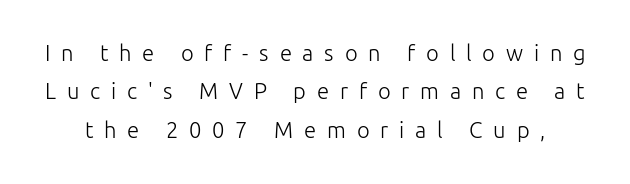
Q: Is the text bold? A: No.
Q: Is the text italic (slanted)? A: No, it is upright.
Q: Is the text underlined? A: No.
Q: Is the spacing between letters normal or unusually wide? A: Unusually wide.
